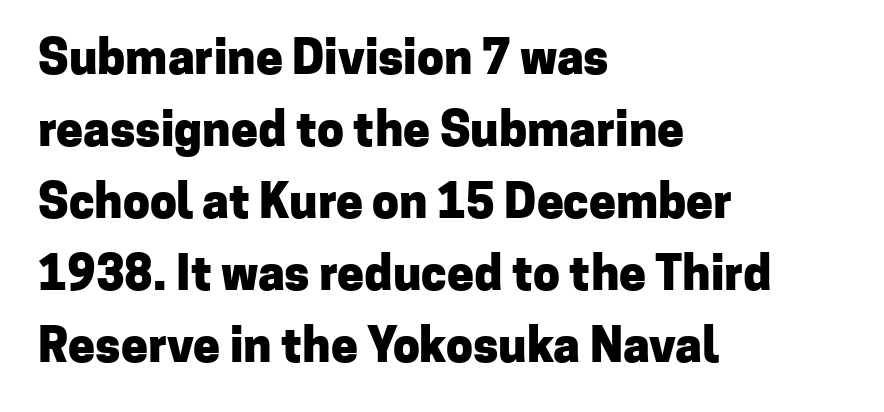
{"serif": "no", "italic": "no", "bold": "yes", "weight": "heavy", "width": "normal", "stroke_contrast": "low", "x_height": "medium", "monospaced": "no", "underline": "no", "align": "left", "line_spacing": "normal", "line_spacing_ratio": 1.5, "letter_spacing": "normal", "letter_spacing_em": 0.0, "glyph_px": 48}
